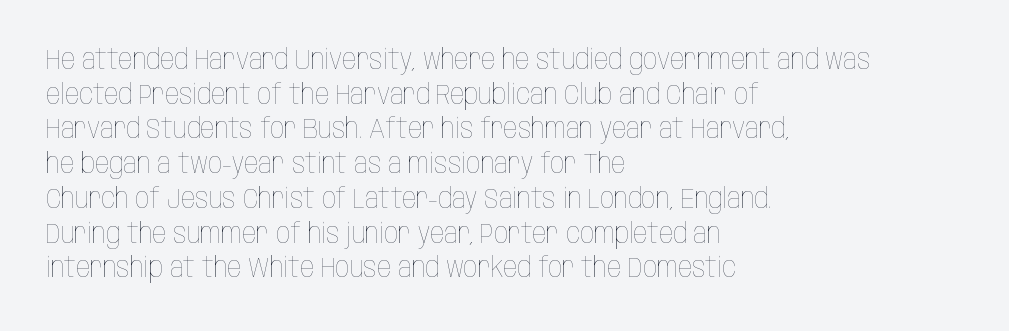
Q: Is the text bold? A: No.
Q: Is the text italic (slanted)? A: No, it is upright.
Q: Is the text underlined? A: No.
Q: How is the paragraph aligned? A: Left-aligned.
Q: Is the spacing between letters normal or unusually wide? A: Normal.
Q: Width (condensed, normal, or wide)? A: Condensed.
Q: Stroke contrast? A: Low.
Q: x-height? A: Large.
Q: Monospaced? A: No.
